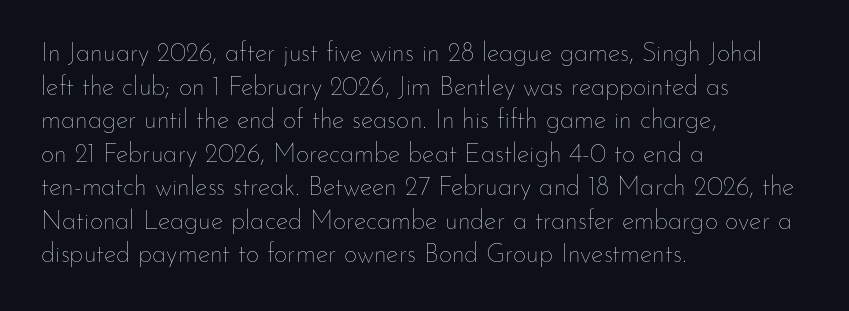
Q: Is the text bold? A: No.
Q: Is the text italic (slanted)? A: No, it is upright.
Q: Is the text underlined? A: No.
Q: How is the paragraph aligned? A: Left-aligned.
Q: Is the spacing between letters normal or unusually wide? A: Normal.
Q: Is the spacing between lines tight, normal or loose? A: Normal.
